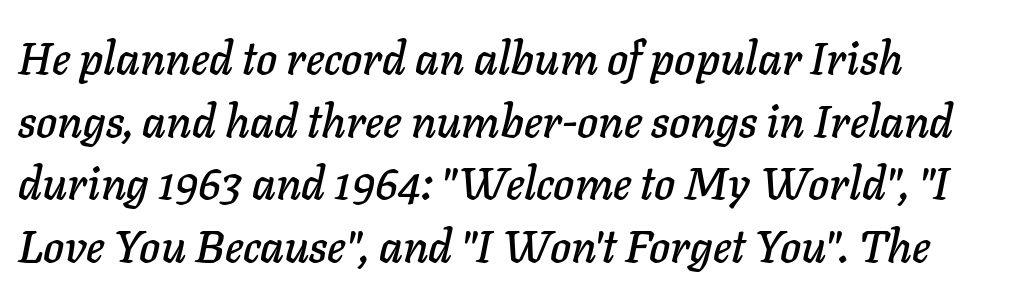
Baseline-to-baseline distance is the conventional proportion of letter height. What stands out about the letter spacing? Nothing — it is the standard amount. The font's italic variant was chosen for this text. Line starts are locked; line ends wander. The gap between lines stays unmarked. Note the varied advance widths — an 'i' is clearly narrower than an 'm'.
